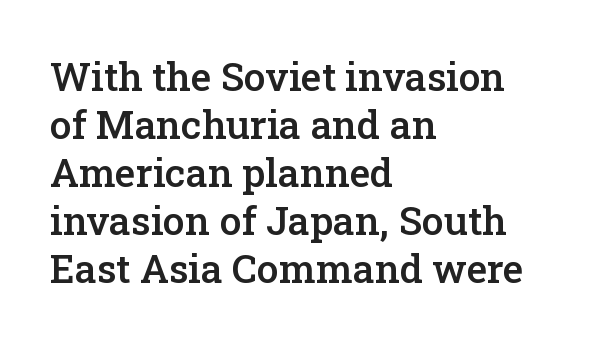
Type without underlining. The rendering anchors every line to the left-hand side. Spacing between characters is what you'd get straight out of the box. Weight: semibold (demi).
